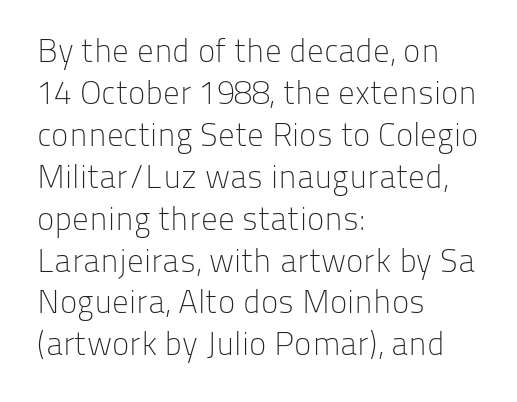
{"serif": "no", "italic": "no", "bold": "no", "weight": "light", "width": "normal", "stroke_contrast": "low", "x_height": "medium", "monospaced": "no", "underline": "no", "align": "left", "line_spacing": "normal", "line_spacing_ratio": 1.27, "letter_spacing": "normal", "letter_spacing_em": 0.0, "glyph_px": 33}
